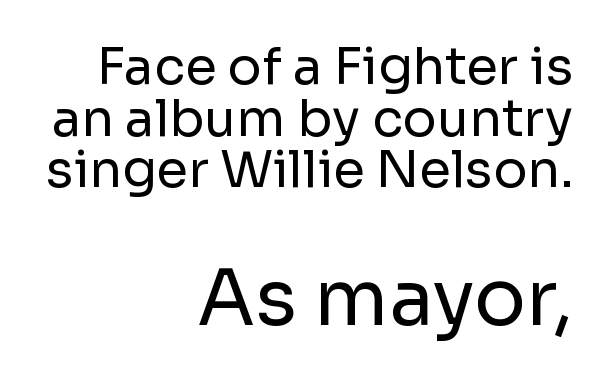
Q: Is the text bold? A: No.
Q: Is the text italic (slanted)? A: No, it is upright.
Q: Is the typeface a serif or a sans-serif typeface? A: Sans-serif.
Q: Is the text underlined? A: No.
Q: How is the paragraph aligned? A: Right-aligned.
Q: Is the spacing between letters normal or unusually wide? A: Normal.
Q: Is the spacing between lines tight, normal or loose? A: Tight.
Q: Which block of text is set in a larger size, the first (top) or the second (bottom)? A: The second (bottom) one.
Q: Width (condensed, normal, or wide)? A: Normal.
Q: Stroke contrast? A: Low.
Q: x-height? A: Medium.
Q: Monospaced? A: No.
